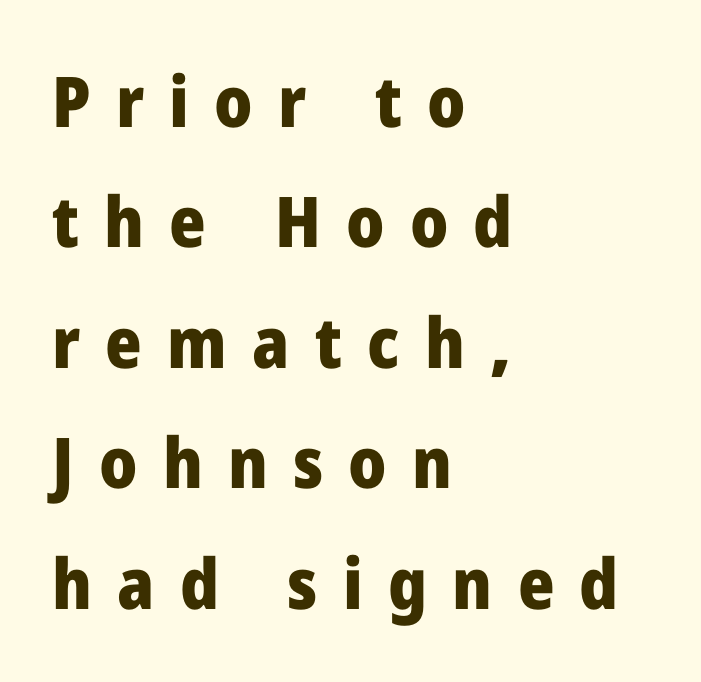
The lines in this sample share a left origin and differ only in where they stop. No feet cap the strokes, marking this as sans-serif type. Has an underline been added? It has not. The letters stand straight up with perfectly vertical stems.
